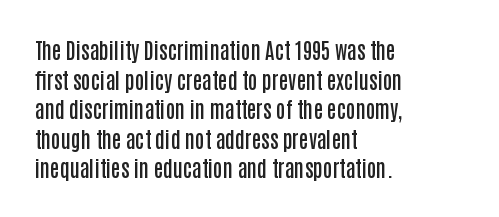
The image shows 21 px text type, upright; set left-aligned, normal line spacing (1.41x), normal letter spacing, not underlined.
